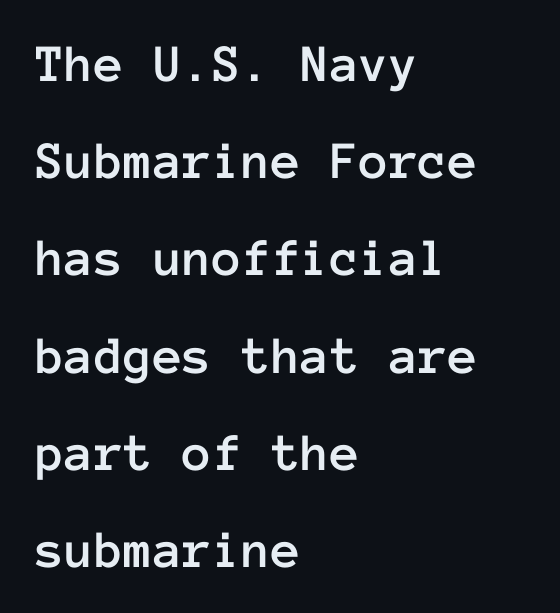
Q: Is the text italic (slanted)? A: No, it is upright.
Q: Is the text underlined? A: No.
Q: How is the paragraph aligned? A: Left-aligned.
Q: Is the spacing between letters normal or unusually wide? A: Normal.
Q: Width (condensed, normal, or wide)? A: Normal.
Q: Stroke contrast? A: Low.
Q: x-height? A: Medium.
Q: Monospaced? A: Yes.
